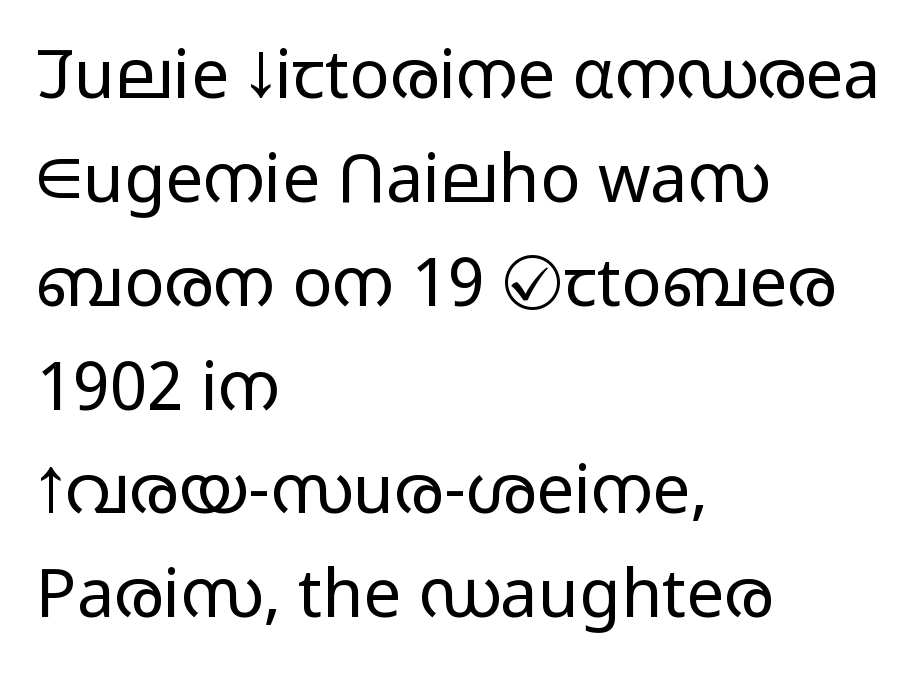
Q: Is the text bold? A: No.
Q: Is the text italic (slanted)? A: No, it is upright.
Q: Is the typeface a serif or a sans-serif typeface? A: Sans-serif.
Q: Is the text underlined? A: No.
Q: How is the paragraph aligned? A: Left-aligned.
Q: Is the spacing between letters normal or unusually wide? A: Normal.
Q: Is the spacing between lines tight, normal or loose? A: Normal.
Q: Width (condensed, normal, or wide)? A: Wide.
Q: Stroke contrast? A: Low.
Q: x-height? A: Medium.
Q: Monospaced? A: No.
